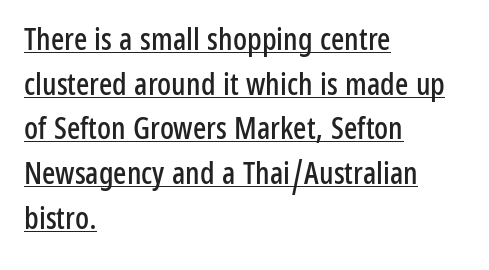
The image shows 31 px condensed sans-serif type, upright; set left-aligned, normal line spacing (1.44x), normal letter spacing, underlined; low stroke contrast and a medium x-height.
